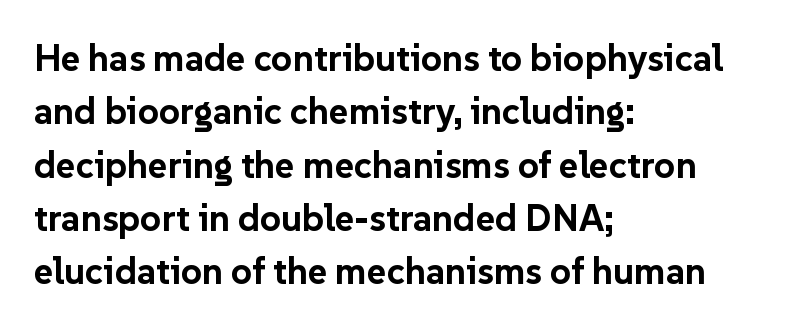
The face used here has the dense, thick strokes of a bold. Check under the words: just untouched page. Caption: multi-line text, flush left, ragged right. The face used here is rendered with its standard letterfit. Spacing verdict: proportional, widths tailored to each character.
